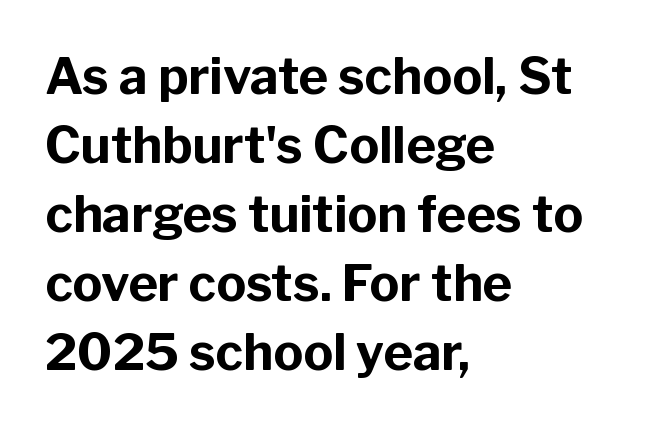
The rendering uses natural spacing where letterforms have individual widths. Posture: vertical. The lines sit at an ordinary, default distance from one another. Emphasis by weight is at full strength: bold. Is this a sans? Yes — the strokes have no serifs.
